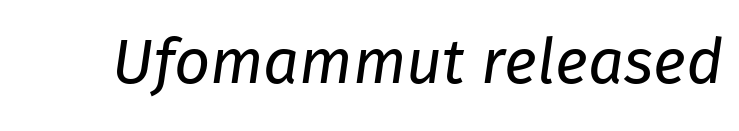
The image shows 63 px regular-weight type, italic (leaning right); set normal letter spacing, not underlined; low stroke contrast and a medium x-height.
